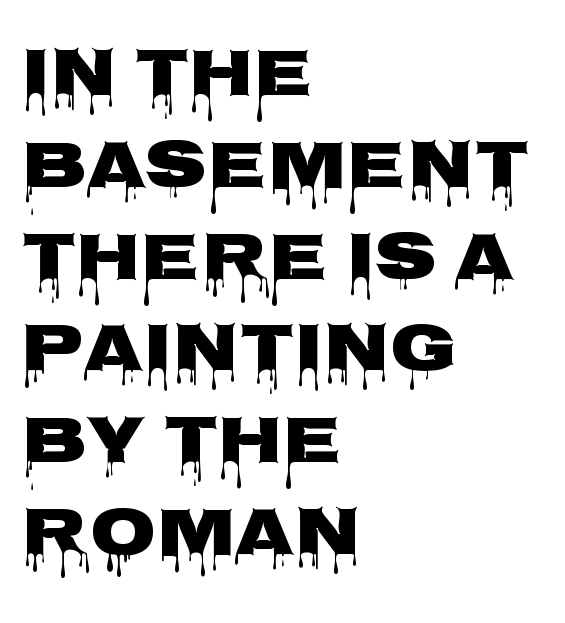
Quick note: interline space is typical. A classic flush-left, rag-right setting is used for this passage. Type without underlining. The axis of the letterforms is exactly vertical. You could not count columns in this text — the font is proportionally spaced.
